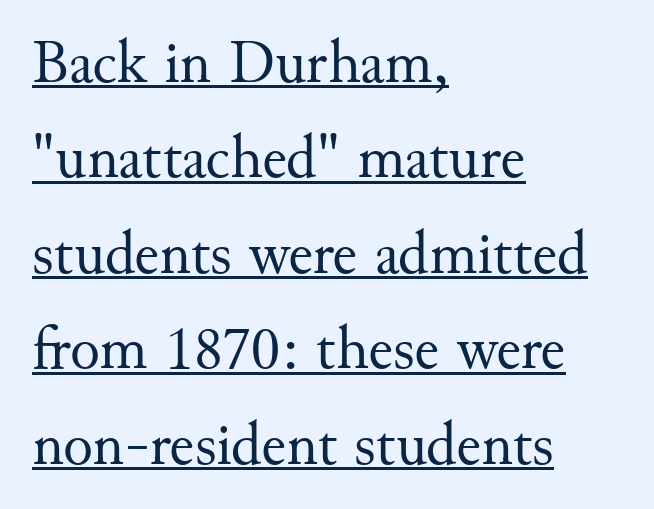
Q: Is the text bold? A: No.
Q: Is the text italic (slanted)? A: No, it is upright.
Q: Is the typeface a serif or a sans-serif typeface? A: Serif.
Q: Is the text underlined? A: Yes.
Q: How is the paragraph aligned? A: Left-aligned.
Q: Is the spacing between letters normal or unusually wide? A: Normal.
Q: Is the spacing between lines tight, normal or loose? A: Normal.
Q: Width (condensed, normal, or wide)? A: Normal.
Q: Stroke contrast? A: Medium.
Q: x-height? A: Small.
Q: Monospaced? A: No.
